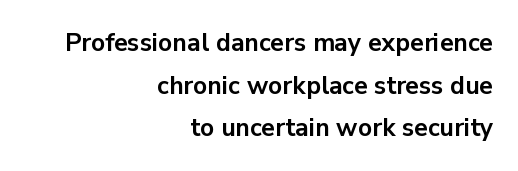
The gap between lines stays unmarked. The lettering holds an erect, upright posture throughout. Characters follow at the spacing the type designer built in. How heavy is the stroke? Heavy — this is a bold. The setting favours the right margin, as signatures and pull-quotes sometimes do.
